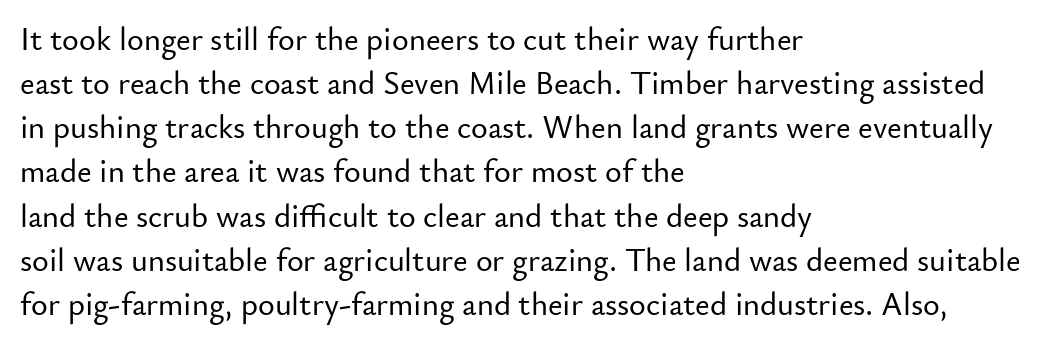
The image shows 32 px sans-serif type, upright; set left-aligned, normal line spacing (1.38x), normal letter spacing, not underlined; low stroke contrast and a small x-height.
